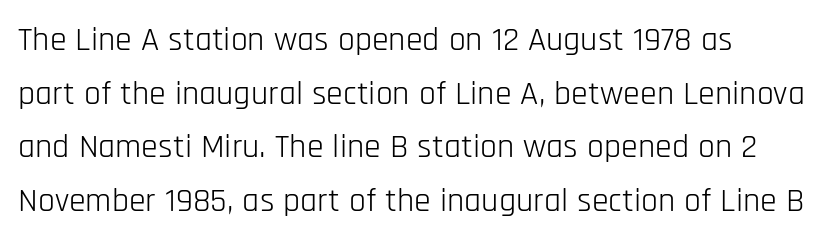
The rendering uses natural spacing where letterforms have individual widths. Words appear dense and cohesive because spacing is normal. Tall strokes in this sample are plumb rather than angled. A typesetter would label this face a sans. The font is comparable to plain body text, perhaps lighter. The lines sit at an ordinary, default distance from one another.
